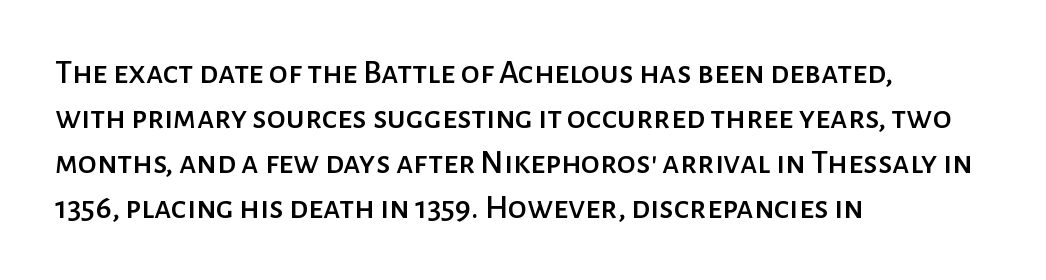
Q: Is the text italic (slanted)? A: No, it is upright.
Q: Is the typeface a serif or a sans-serif typeface? A: Sans-serif.
Q: Is the text underlined? A: No.
Q: How is the paragraph aligned? A: Left-aligned.
Q: Is the spacing between letters normal or unusually wide? A: Normal.
Q: Is the spacing between lines tight, normal or loose? A: Normal.
Q: Width (condensed, normal, or wide)? A: Normal.
Q: Stroke contrast? A: Low.
Q: x-height? A: Medium.
Q: Monospaced? A: No.
